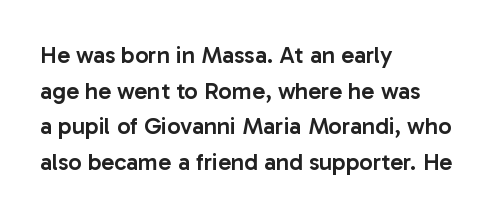
A semibold gives these letters moderate extra thickness, short of bold. Line spacing here is normal. Short note: letters normally spaced. Designer's note — italics off, roman on. A clean baseline with only descenders dipping below it. Line beginnings align vertically; line endings do not.
